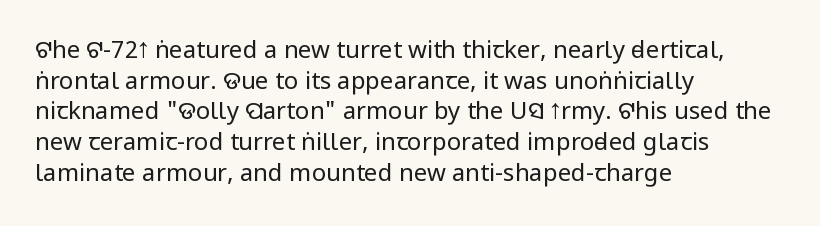
Is the type heavy? It reads as light-to-regular instead. Leftover space on each line is placed entirely after the last word. Characters follow at the spacing the type designer built in. The passage shown stacks its lines at a standard gap.
